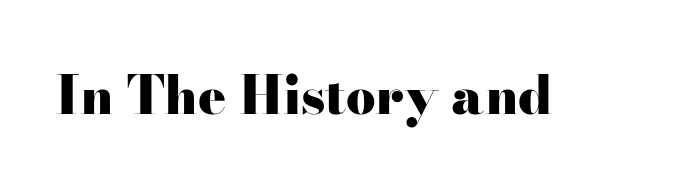
{"serif": "yes", "italic": "no", "bold": "yes", "weight": "heavy", "width": "wide", "stroke_contrast": "high", "x_height": "small", "monospaced": "no", "underline": "no", "letter_spacing": "normal", "letter_spacing_em": 0.0, "glyph_px": 52}
